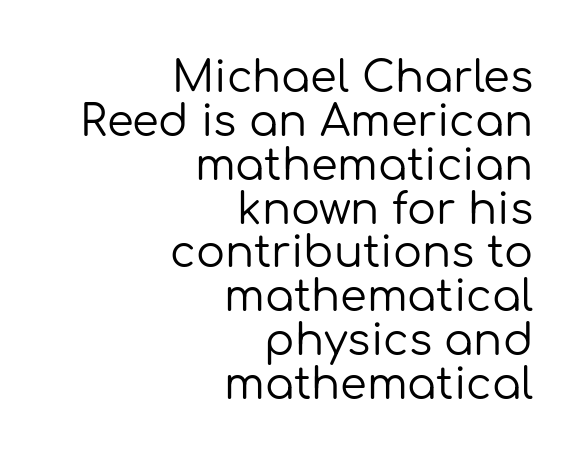
{"serif": "no", "italic": "no", "bold": "no", "weight": "regular", "width": "normal", "stroke_contrast": "low", "x_height": "medium", "monospaced": "no", "underline": "no", "align": "right", "line_spacing": "tight", "line_spacing_ratio": 1.02, "letter_spacing": "normal", "letter_spacing_em": 0.0, "glyph_px": 43}
